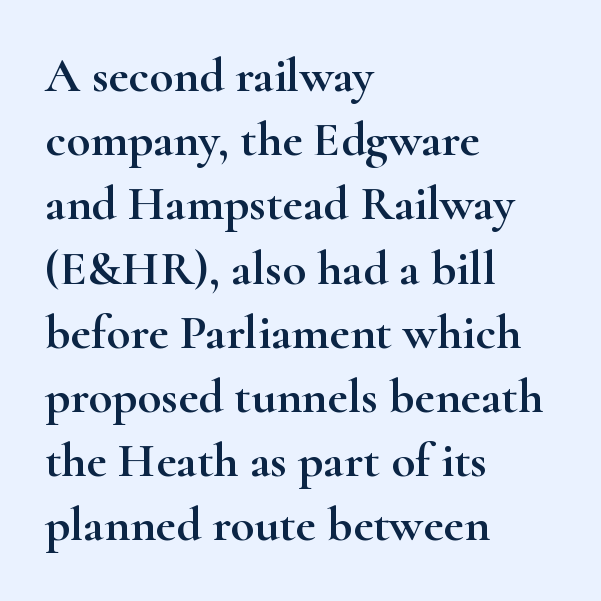
Q: Is the text italic (slanted)? A: No, it is upright.
Q: Is the typeface a serif or a sans-serif typeface? A: Serif.
Q: Is the text underlined? A: No.
Q: How is the paragraph aligned? A: Left-aligned.
Q: Is the spacing between letters normal or unusually wide? A: Normal.
Q: Is the spacing between lines tight, normal or loose? A: Normal.
Q: Width (condensed, normal, or wide)? A: Wide.
Q: Stroke contrast? A: High.
Q: x-height? A: Small.
Q: Monospaced? A: No.
